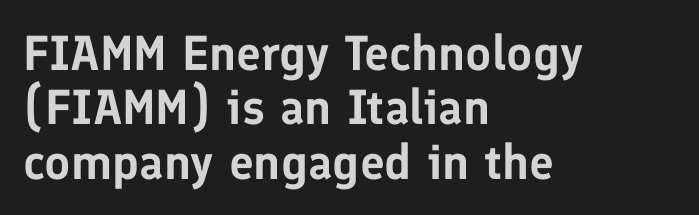
One-word summary of the alignment: left. Lines of text with bare space underneath. Proportional: the letters do not fall into vertical columns. You could barely slide anything between these rows.
